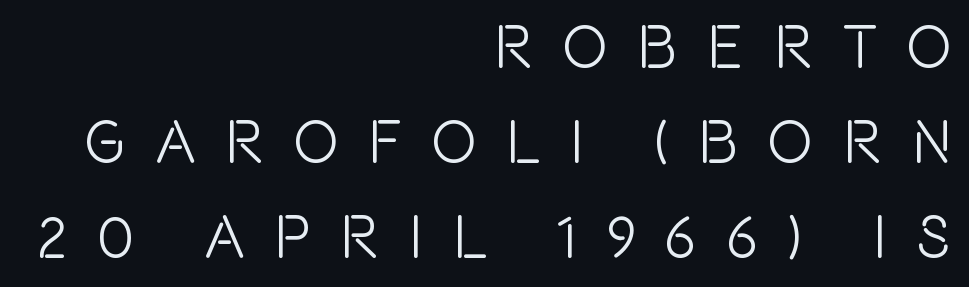
{"serif": "no", "italic": "no", "width": "condensed", "x_height": "large", "monospaced": "no", "underline": "no", "align": "right", "line_spacing": "normal", "line_spacing_ratio": 1.56, "letter_spacing": "wide", "letter_spacing_em": 0.48, "glyph_px": 61}
